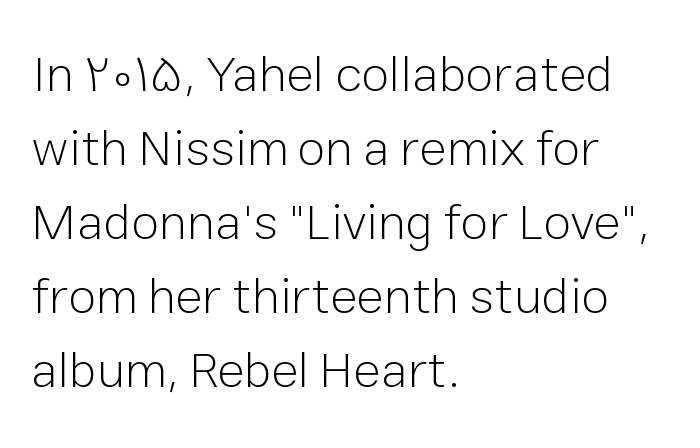
When letters stand straight like this, we call the style roman or upright. A light-to-regular cut is what we see here. Short and long lines alike share a common starting point at left. Evenly set lines give the paragraph a standard silhouette. Spacing verdict: proportional, widths tailored to each character.
